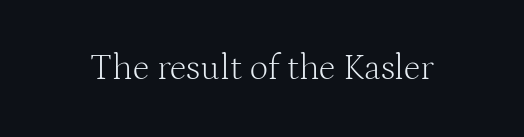
The letters stand straight up with perfectly vertical stems. You can tell from the footed stems that serif type was used. Is this a fixed-width face? No — the glyphs have proportional, varying widths. Look at the tracking — it's just the regular setting, nothing added.
